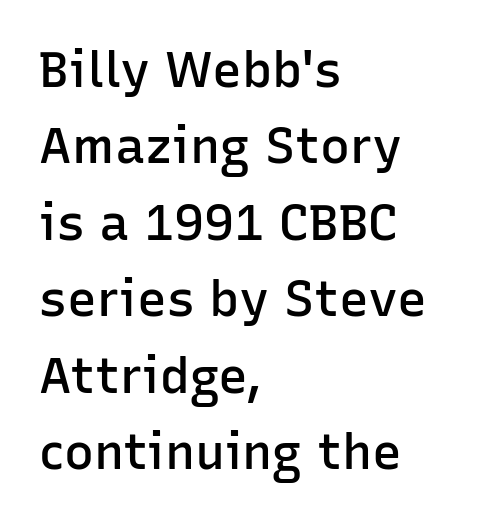
The image shows 50 px semibold sans-serif type, upright; set left-aligned, normal line spacing (1.53x), normal letter spacing, not underlined; low stroke contrast and a medium x-height.
